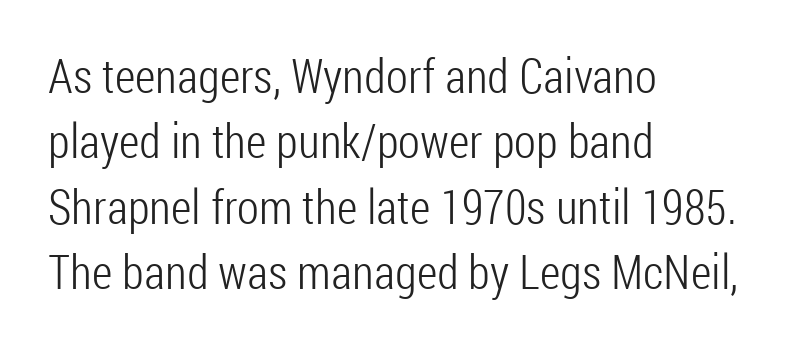
{"serif": "no", "italic": "no", "bold": "no", "weight": "light", "width": "condensed", "stroke_contrast": "low", "x_height": "medium", "monospaced": "no", "underline": "no", "align": "left", "line_spacing": "normal", "line_spacing_ratio": 1.36, "letter_spacing": "normal", "letter_spacing_em": 0.0, "glyph_px": 48}
